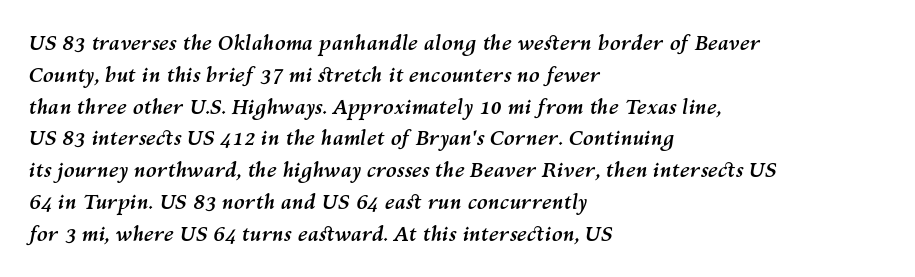
{"italic": "yes", "lean": "right", "slant_degrees": 10, "bold": "yes", "underline": "no", "align": "left", "line_spacing": "normal", "line_spacing_ratio": 1.59, "letter_spacing": "normal", "letter_spacing_em": 0.0, "glyph_px": 20}
